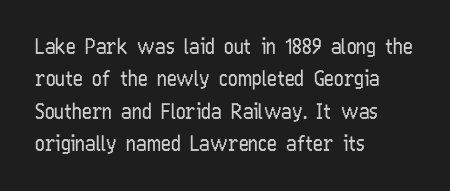
{"italic": "no", "bold": "no", "underline": "no", "align": "left", "line_spacing": "normal", "line_spacing_ratio": 1.54, "letter_spacing": "normal", "letter_spacing_em": 0.0, "glyph_px": 21}
